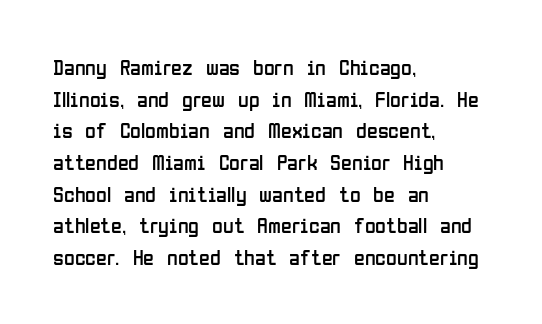
Ordinary non-slanted type is in use. Whoever set this chose a conventional vertical rhythm. Nothing unusual about the tracking: characters are spaced as the font intends. Every row of glyphs begins at an identical x-position on the left.
